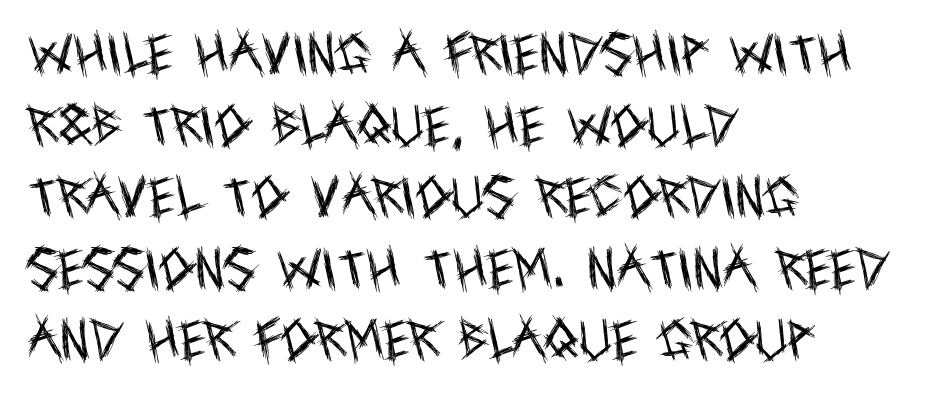
The image shows 45 px regular-weight, condensed sans-serif type, upright; set left-aligned, normal line spacing (1.59x), normal letter spacing, not underlined; a large x-height.
